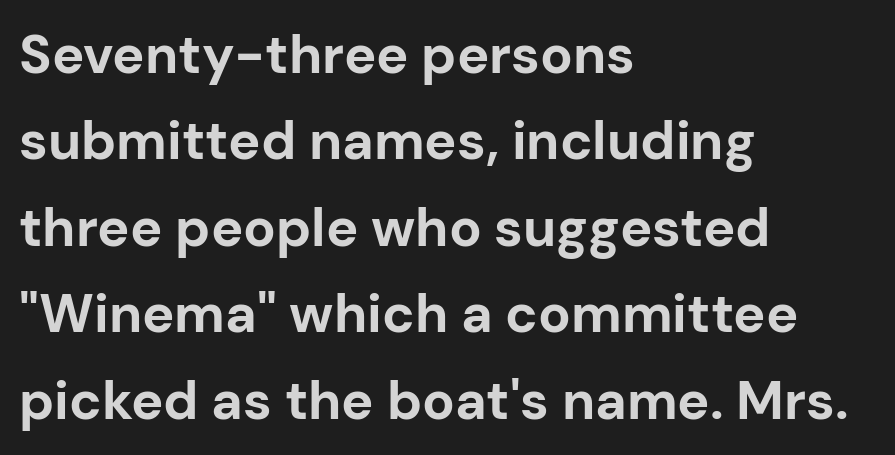
The image shows 54 px bold sans-serif type, upright; set left-aligned, normal line spacing (1.6x), normal letter spacing, not underlined; low stroke contrast and a medium x-height.
